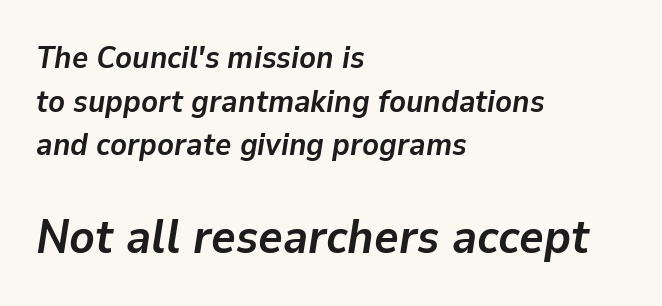
{"italic": "yes", "lean": "right", "slant_degrees": 9, "bold": "yes", "weight": "semibold", "width": "normal", "stroke_contrast": "low", "x_height": "medium", "monospaced": "no", "underline": "no", "align": "left", "line_spacing": "normal", "line_spacing_ratio": 1.41, "letter_spacing": "normal", "letter_spacing_em": 0.0, "larger_block": "second", "size_ratio": 1.52, "glyph_px": 47}
